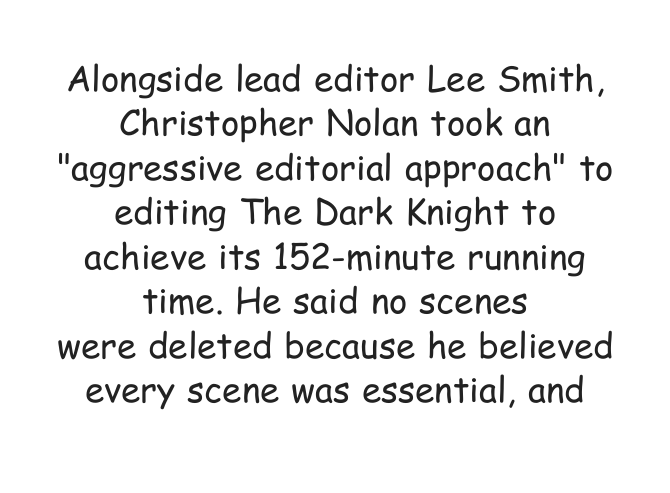
Q: Is the text bold? A: No.
Q: Is the text italic (slanted)? A: No, it is upright.
Q: Is the typeface a serif or a sans-serif typeface? A: Sans-serif.
Q: Is the text underlined? A: No.
Q: How is the paragraph aligned? A: Centered.
Q: Is the spacing between letters normal or unusually wide? A: Normal.
Q: Is the spacing between lines tight, normal or loose? A: Normal.
Q: Width (condensed, normal, or wide)? A: Condensed.
Q: Stroke contrast? A: Low.
Q: x-height? A: Medium.
Q: Monospaced? A: No.
